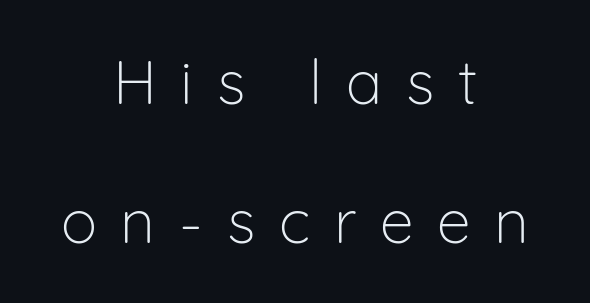
The image shows 61 px light sans-serif type, upright; set centered, loose line spacing (2.28x), unusually wide letter spacing (+0.39 em), not underlined; low stroke contrast and a medium x-height.
